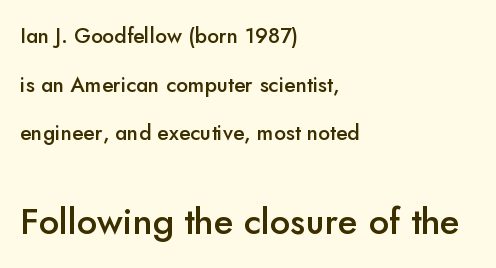
Q: Is the text bold? A: Semi-bold.
Q: Is the text italic (slanted)? A: No, it is upright.
Q: Is the typeface a serif or a sans-serif typeface? A: Sans-serif.
Q: Is the text underlined? A: No.
Q: How is the paragraph aligned? A: Left-aligned.
Q: Is the spacing between letters normal or unusually wide? A: Normal.
Q: Is the spacing between lines tight, normal or loose? A: Loose.
Q: Which block of text is set in a larger size, the first (top) or the second (bottom)? A: The second (bottom) one.
Q: Width (condensed, normal, or wide)? A: Normal.
Q: Stroke contrast? A: Low.
Q: x-height? A: Small.
Q: Monospaced? A: No.
